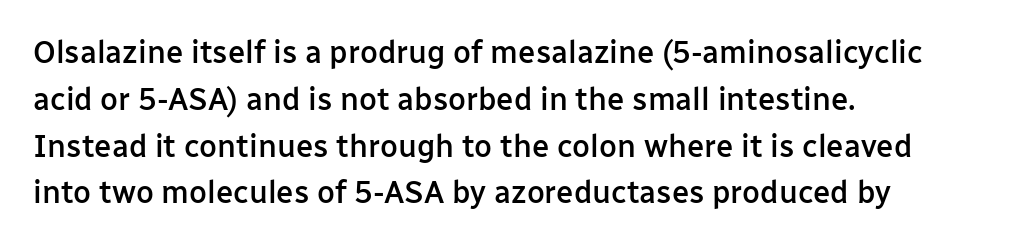
The image shows 31 px semibold sans-serif type, upright; set left-aligned, normal line spacing (1.51x), normal letter spacing, not underlined; low stroke contrast and a medium x-height.
